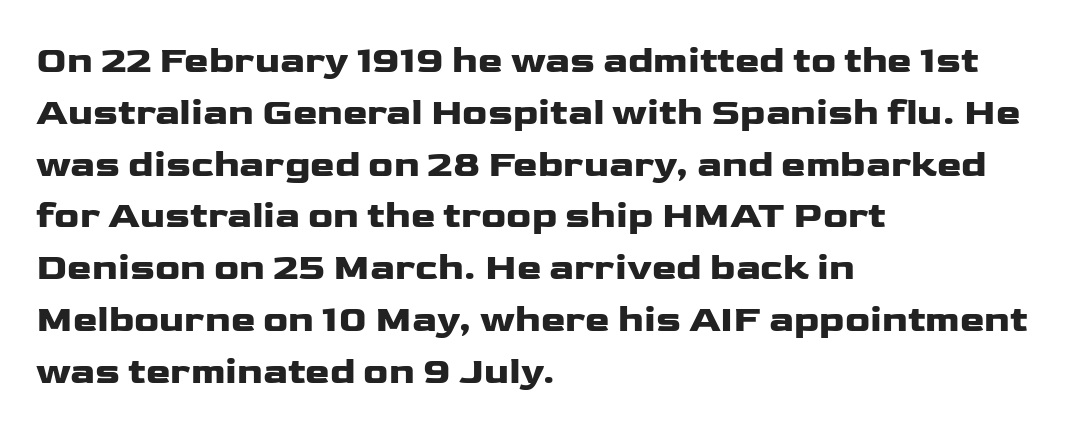
The image shows 37 px wide sans-serif type, upright; set left-aligned, normal line spacing (1.4x), normal letter spacing, not underlined; low stroke contrast and a medium x-height.
